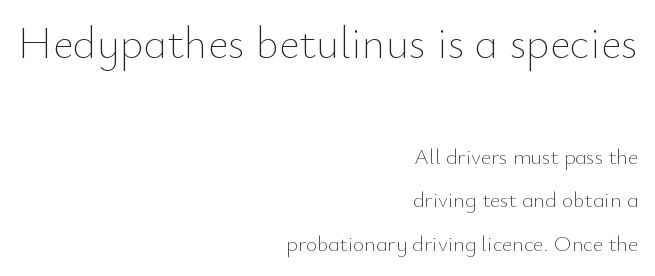
The cut favours lightness, reaching ordinary text weight at its darkest. Every row of glyphs terminates at an identical x-position on the right. A clean baseline with only descenders dipping below it. The axis of the letterforms is exactly vertical. This sample trades compactness for vertical openness between lines. There is no visible air inserted between adjacent glyphs.
